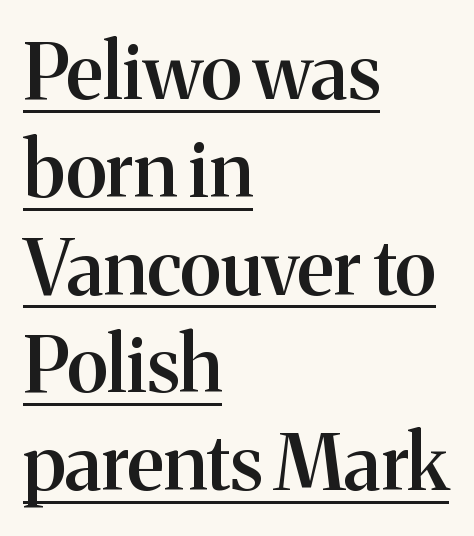
Unlike italic type, these characters show no tilt at all. Spacing verdict: proportional, widths tailored to each character. Successive baselines arrive at the customary interval. All the whitespace from short lines collects on the right. Unlike a clean sans, this face finishes its strokes with serifs.
